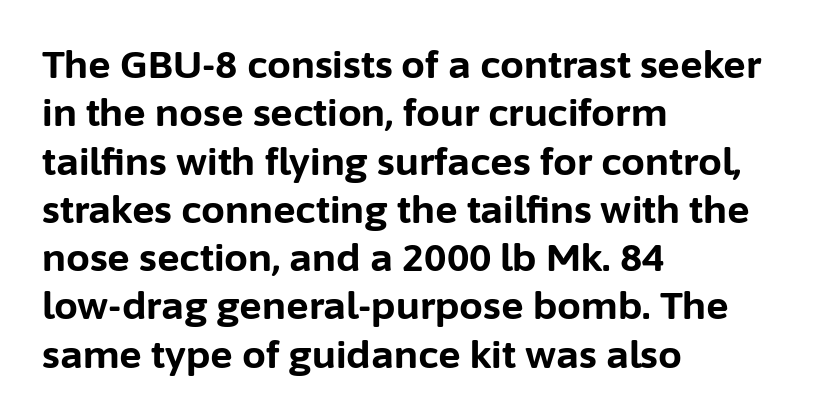
The image shows 38 px bold sans-serif type, upright; set left-aligned, normal line spacing (1.27x), normal letter spacing, not underlined; low stroke contrast and a medium x-height.
